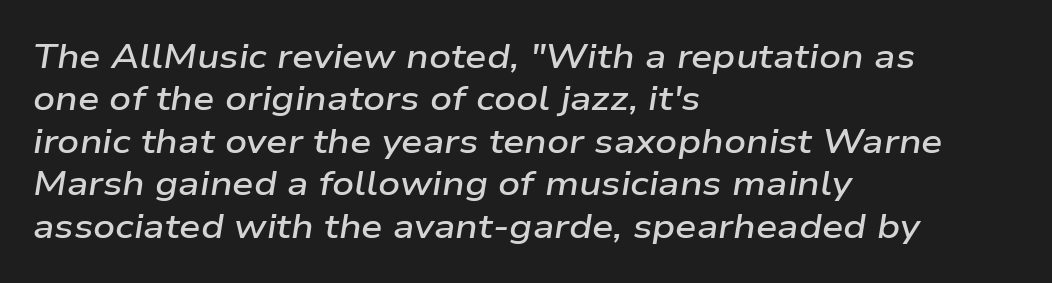
Each word holds together tightly as a unit, with standard inter-letter gaps. Type without underlining. Leftover space on each line is placed entirely after the last word. The block of text has a typical density, with ordinary space between rows.
